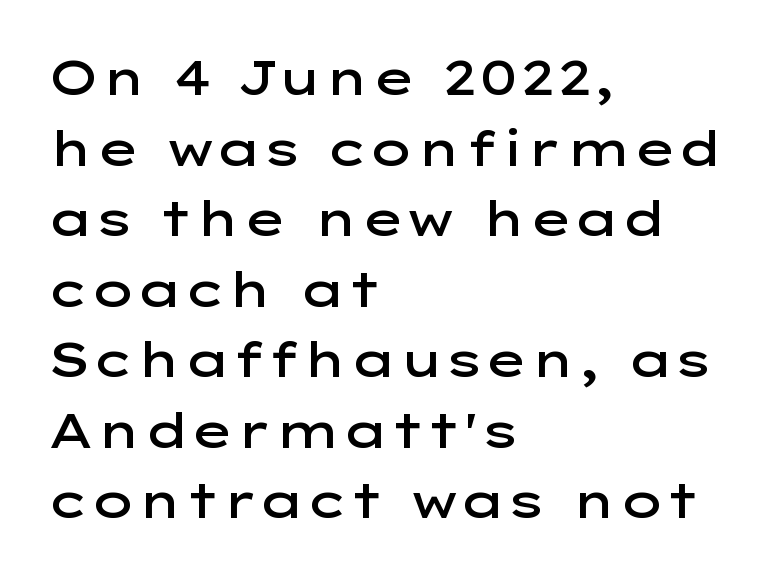
The image shows 48 px semibold, wide sans-serif type, upright; set left-aligned, normal line spacing (1.47x), normal letter spacing, not underlined; low stroke contrast and a medium x-height.
